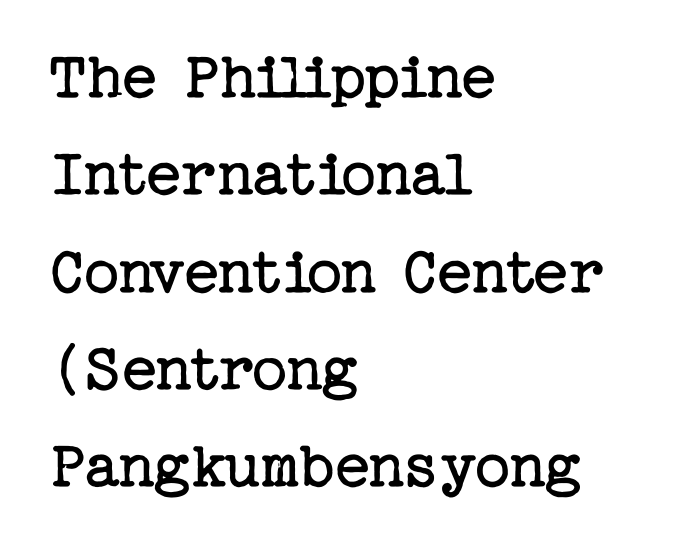
Q: Is the text bold? A: No.
Q: Is the text italic (slanted)? A: No, it is upright.
Q: Is the typeface a serif or a sans-serif typeface? A: Serif.
Q: Is the text underlined? A: No.
Q: How is the paragraph aligned? A: Left-aligned.
Q: Is the spacing between letters normal or unusually wide? A: Normal.
Q: Is the spacing between lines tight, normal or loose? A: Normal.
Q: Width (condensed, normal, or wide)? A: Normal.
Q: Stroke contrast? A: Low.
Q: x-height? A: Medium.
